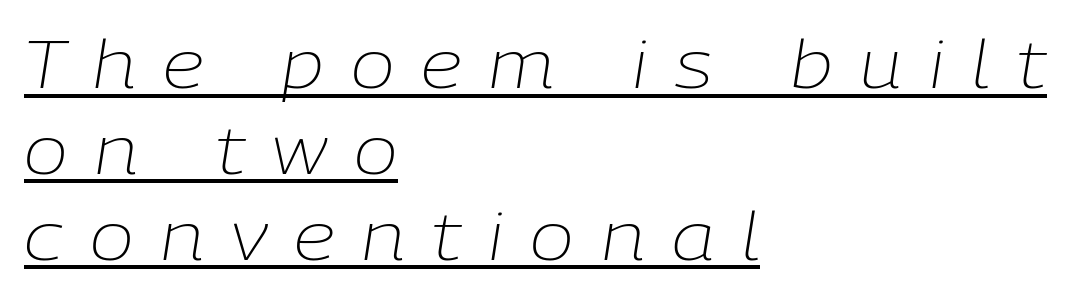
Q: Is the text bold? A: No.
Q: Is the text italic (slanted)? A: Yes, it leans right by about 9 degrees.
Q: Is the text underlined? A: Yes.
Q: How is the paragraph aligned? A: Left-aligned.
Q: Is the spacing between letters normal or unusually wide? A: Unusually wide.
Q: Is the spacing between lines tight, normal or loose? A: Normal.
Q: Width (condensed, normal, or wide)? A: Normal.
Q: Stroke contrast? A: Low.
Q: x-height? A: Medium.
Q: Monospaced? A: No.
